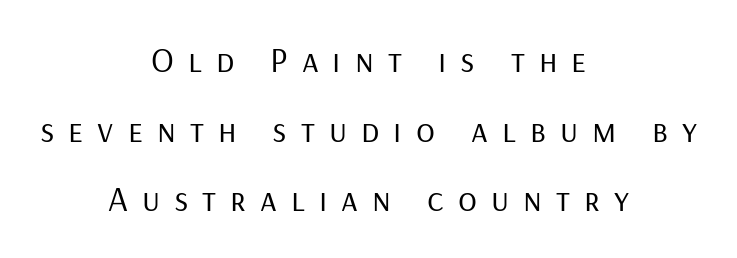
Q: Is the text bold? A: No.
Q: Is the text italic (slanted)? A: No, it is upright.
Q: Is the typeface a serif or a sans-serif typeface? A: Sans-serif.
Q: Is the text underlined? A: No.
Q: How is the paragraph aligned? A: Centered.
Q: Is the spacing between letters normal or unusually wide? A: Unusually wide.
Q: Is the spacing between lines tight, normal or loose? A: Loose.
Q: Width (condensed, normal, or wide)? A: Normal.
Q: Stroke contrast? A: Low.
Q: x-height? A: Medium.
Q: Monospaced? A: No.
